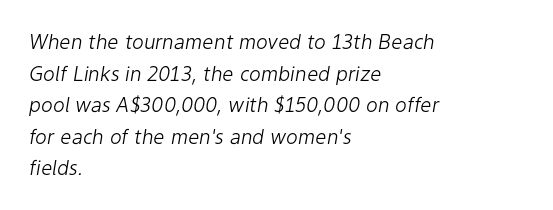
The foot of each line stays bare and open. Does the copy run flush right? No — it runs flush left. This sample uses plain, unmodified letter spacing. You can tell it's italic because the verticals aren't actually vertical.
